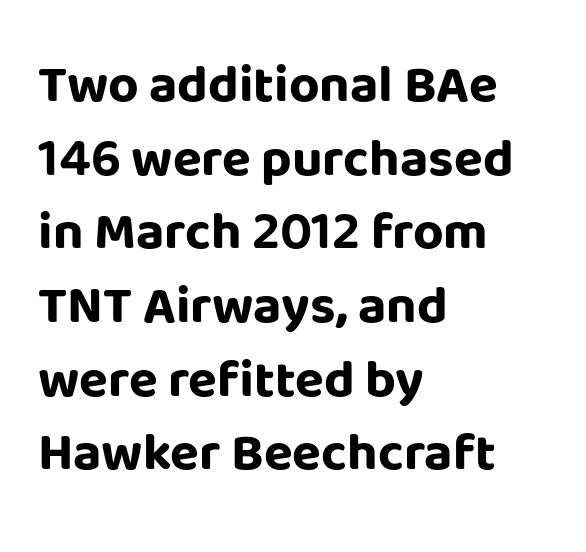
Q: Is the text bold? A: Yes.
Q: Is the text italic (slanted)? A: No, it is upright.
Q: Is the typeface a serif or a sans-serif typeface? A: Sans-serif.
Q: Is the text underlined? A: No.
Q: How is the paragraph aligned? A: Left-aligned.
Q: Is the spacing between letters normal or unusually wide? A: Normal.
Q: Is the spacing between lines tight, normal or loose? A: Normal.
Q: Width (condensed, normal, or wide)? A: Normal.
Q: Stroke contrast? A: Low.
Q: x-height? A: Large.
Q: Monospaced? A: No.
